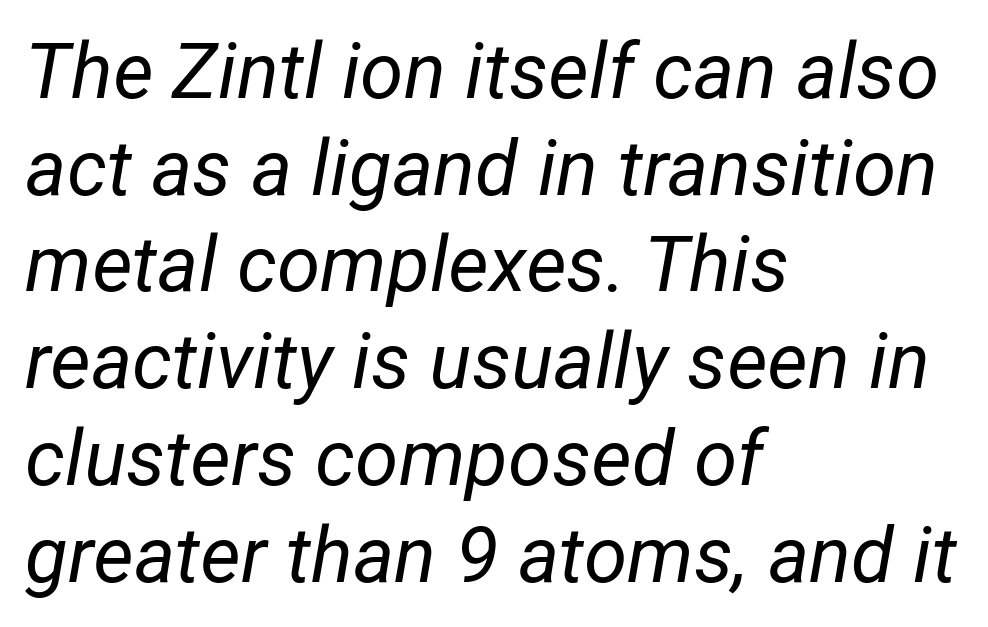
The image shows 78 px regular-weight type, italic (leaning right); set left-aligned, line spacing 1.24x, normal letter spacing, not underlined; low stroke contrast and a medium x-height.
